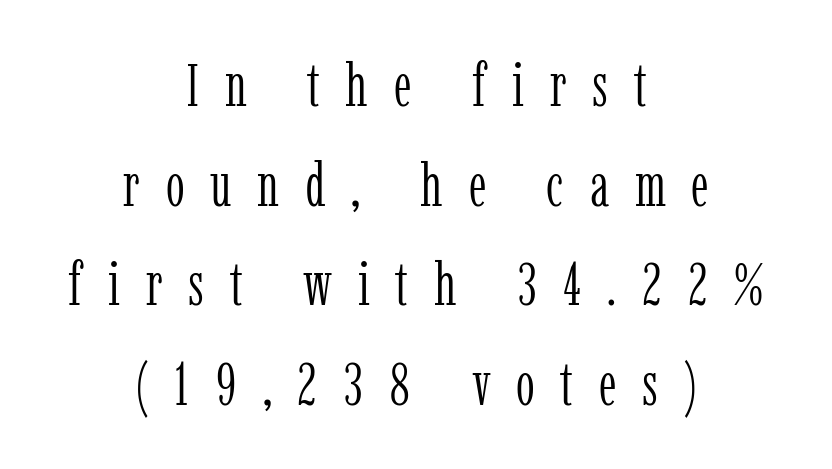
Q: Is the text bold? A: No.
Q: Is the text italic (slanted)? A: No, it is upright.
Q: Is the typeface a serif or a sans-serif typeface? A: Serif.
Q: Is the text underlined? A: No.
Q: How is the paragraph aligned? A: Centered.
Q: Is the spacing between letters normal or unusually wide? A: Unusually wide.
Q: Is the spacing between lines tight, normal or loose? A: Normal.
Q: Width (condensed, normal, or wide)? A: Condensed.
Q: Stroke contrast? A: Low.
Q: x-height? A: Medium.
Q: Monospaced? A: No.
